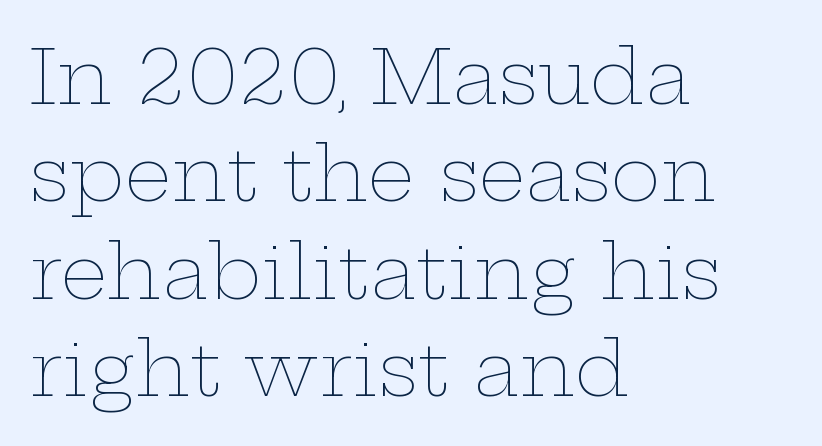
The image shows 75 px thin, wide type, upright; set left-aligned, normal line spacing (1.3x), normal letter spacing, not underlined; low stroke contrast and a medium x-height.
